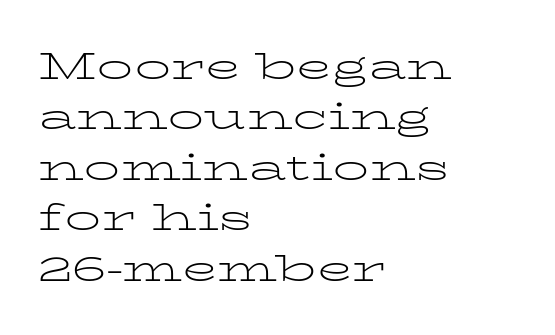
The image shows 36 px light, wide serif type, upright; set left-aligned, normal line spacing (1.4x), normal letter spacing, not underlined; low stroke contrast and a medium x-height.
